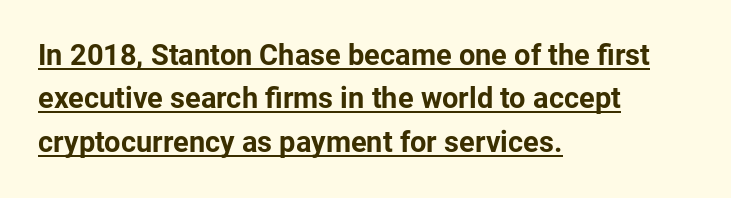
{"serif": "no", "italic": "no", "bold": "yes", "weight": "bold", "width": "normal", "stroke_contrast": "low", "x_height": "medium", "monospaced": "no", "underline": "yes", "align": "left", "line_spacing": "normal", "line_spacing_ratio": 1.5, "letter_spacing": "normal", "letter_spacing_em": 0.0, "glyph_px": 29}
